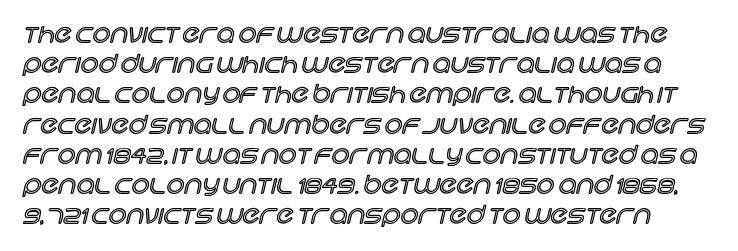
Q: Is the text italic (slanted)? A: Yes.
Q: Is the text underlined? A: No.
Q: Is the spacing between letters normal or unusually wide? A: Normal.
